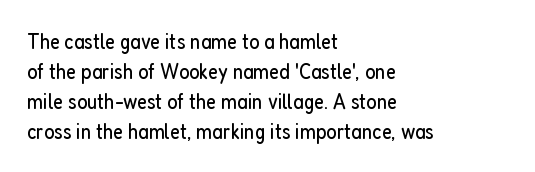
The image shows 22 px text type, upright; set left-aligned, normal line spacing (1.36x), normal letter spacing, not underlined.
